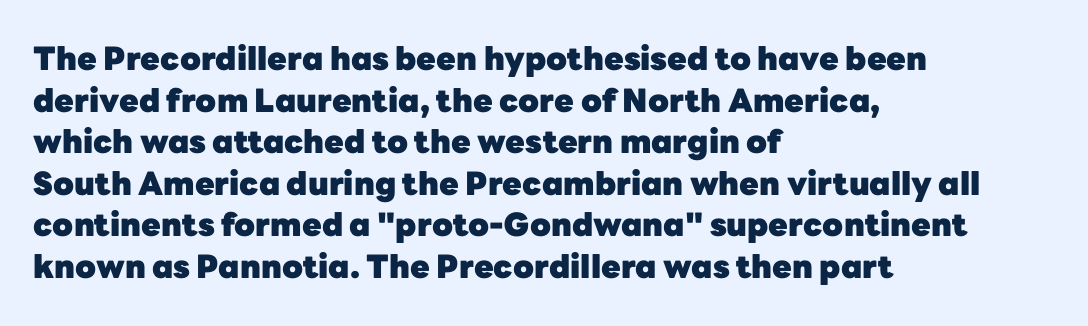
Q: Is the text bold? A: Yes.
Q: Is the text italic (slanted)? A: No, it is upright.
Q: Is the typeface a serif or a sans-serif typeface? A: Sans-serif.
Q: Is the text underlined? A: No.
Q: How is the paragraph aligned? A: Left-aligned.
Q: Is the spacing between letters normal or unusually wide? A: Normal.
Q: Is the spacing between lines tight, normal or loose? A: Normal.
Q: Width (condensed, normal, or wide)? A: Normal.
Q: Stroke contrast? A: Low.
Q: x-height? A: Medium.
Q: Monospaced? A: No.
